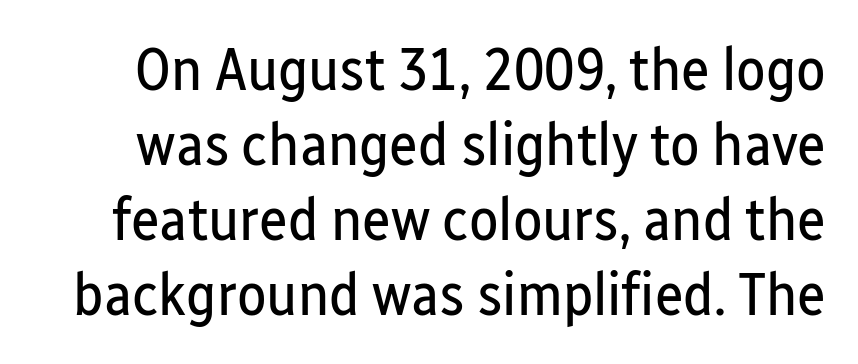
The image shows 61 px regular-weight, condensed sans-serif type, upright; set line spacing 1.23x, normal letter spacing, not underlined; low stroke contrast and a medium x-height.
